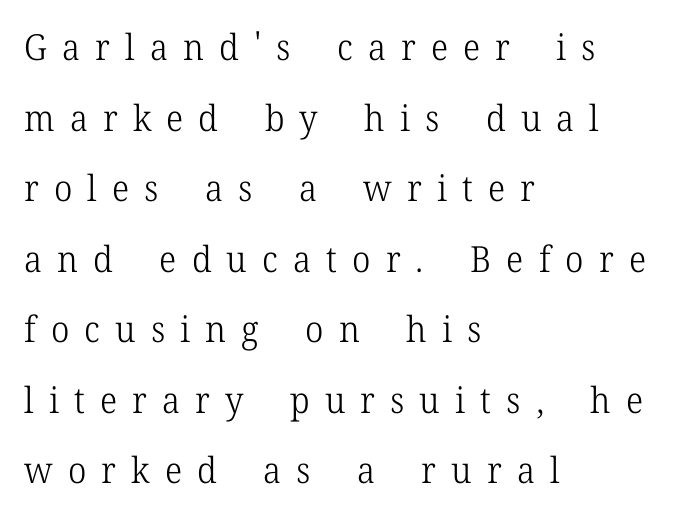
Q: Is the text bold? A: No.
Q: Is the text italic (slanted)? A: No, it is upright.
Q: Is the typeface a serif or a sans-serif typeface? A: Serif.
Q: Is the text underlined? A: No.
Q: How is the paragraph aligned? A: Left-aligned.
Q: Is the spacing between letters normal or unusually wide? A: Unusually wide.
Q: Is the spacing between lines tight, normal or loose? A: Loose.
Q: Width (condensed, normal, or wide)? A: Normal.
Q: Stroke contrast? A: Low.
Q: x-height? A: Medium.
Q: Monospaced? A: No.
